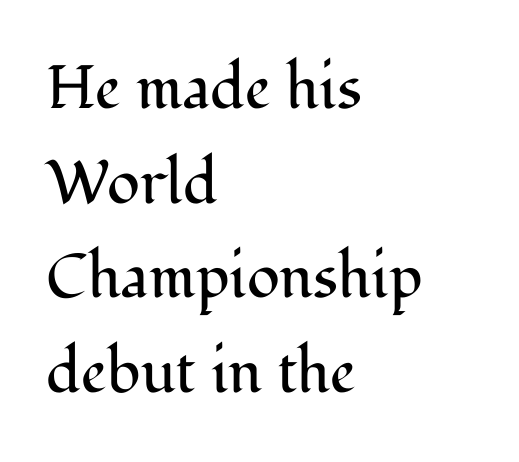
Q: Is the text bold? A: No.
Q: Is the text italic (slanted)? A: No, it is upright.
Q: Is the typeface a serif or a sans-serif typeface? A: Serif.
Q: Is the text underlined? A: No.
Q: How is the paragraph aligned? A: Left-aligned.
Q: Is the spacing between letters normal or unusually wide? A: Normal.
Q: Is the spacing between lines tight, normal or loose? A: Normal.
Q: Width (condensed, normal, or wide)? A: Normal.
Q: Stroke contrast? A: Medium.
Q: x-height? A: Medium.
Q: Monospaced? A: No.
